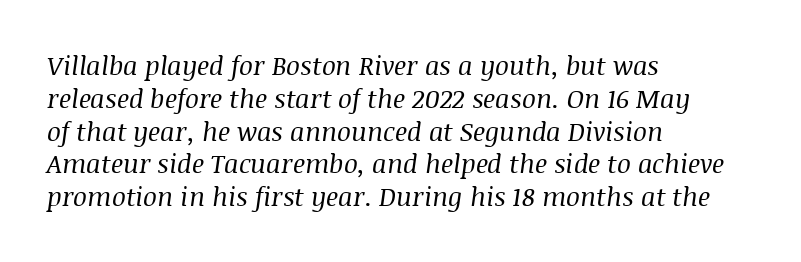
Q: Is the text bold? A: No.
Q: Is the text italic (slanted)? A: Yes, it leans right by about 8 degrees.
Q: Is the text underlined? A: No.
Q: How is the paragraph aligned? A: Left-aligned.
Q: Is the spacing between letters normal or unusually wide? A: Normal.
Q: Is the spacing between lines tight, normal or loose? A: Normal.
